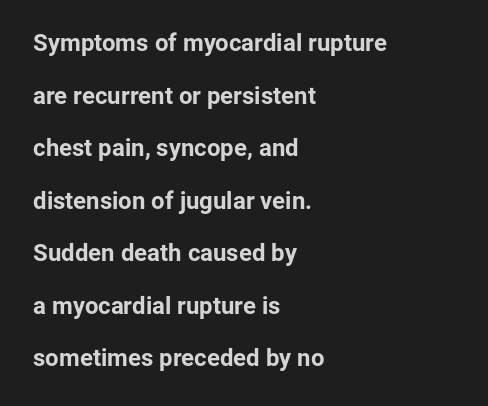
{"italic": "no", "bold": "yes", "underline": "no", "align": "left", "line_spacing": "loose", "line_spacing_ratio": 2.19, "letter_spacing": "normal", "letter_spacing_em": 0.0, "glyph_px": 24}
